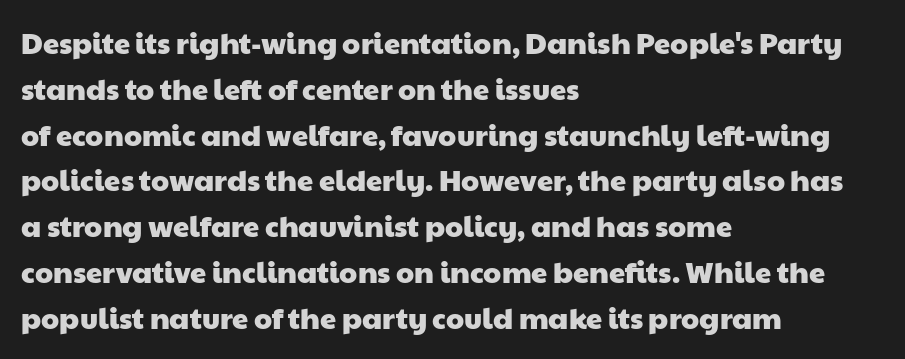
Plain, unruled lines of type. Proportional: the letters do not fall into vertical columns. Letterform terminals end flat and unadorned throughout the passage. The designer left line spacing at the default. You could call the tracking neutral — neither tight nor loose.
